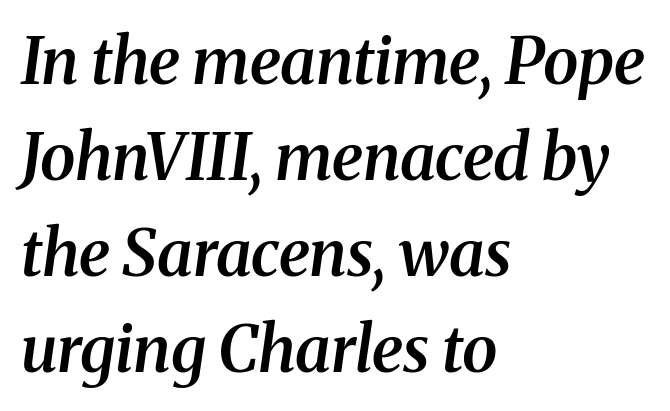
The face used here is seriffed, in the tradition of book romans. A typesetter would call this zero additional tracking. Is the block centered? No — it sits flush against the left margin. The vertical gap from one line to the next is medium.
